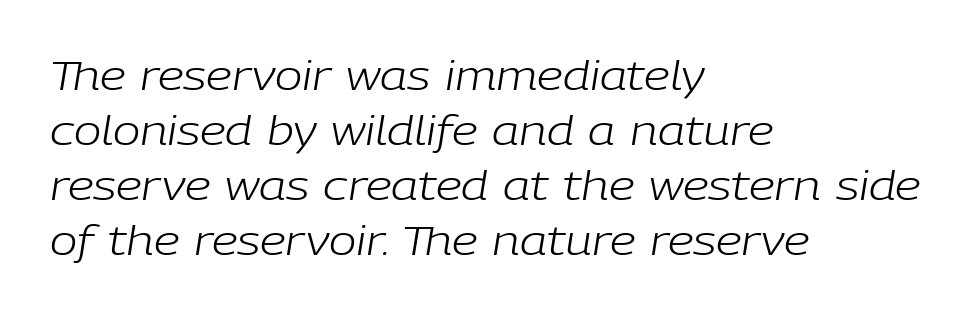
The text block is weighted toward the left margin, trailing off unevenly rightward. Each letter keeps its own natural width here, so spacing adapts to shape. Observe the ordinary spacing: letters are neighbours, not strangers. Beneath every word, the page is bare. Designer's note — italics engaged.
